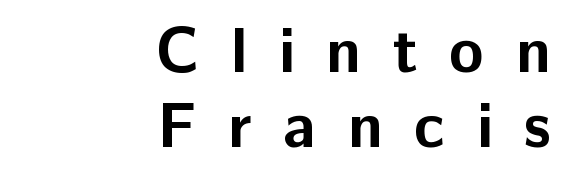
Q: Is the text bold? A: Yes.
Q: Is the text italic (slanted)? A: No, it is upright.
Q: Is the typeface a serif or a sans-serif typeface? A: Sans-serif.
Q: Is the text underlined? A: No.
Q: How is the paragraph aligned? A: Right-aligned.
Q: Is the spacing between letters normal or unusually wide? A: Unusually wide.
Q: Width (condensed, normal, or wide)? A: Normal.
Q: Stroke contrast? A: Low.
Q: x-height? A: Medium.
Q: Monospaced? A: No.
